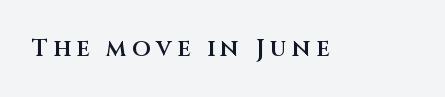
The image shows 24 px text type, upright; set unusually wide letter spacing (+0.22 em), not underlined.
